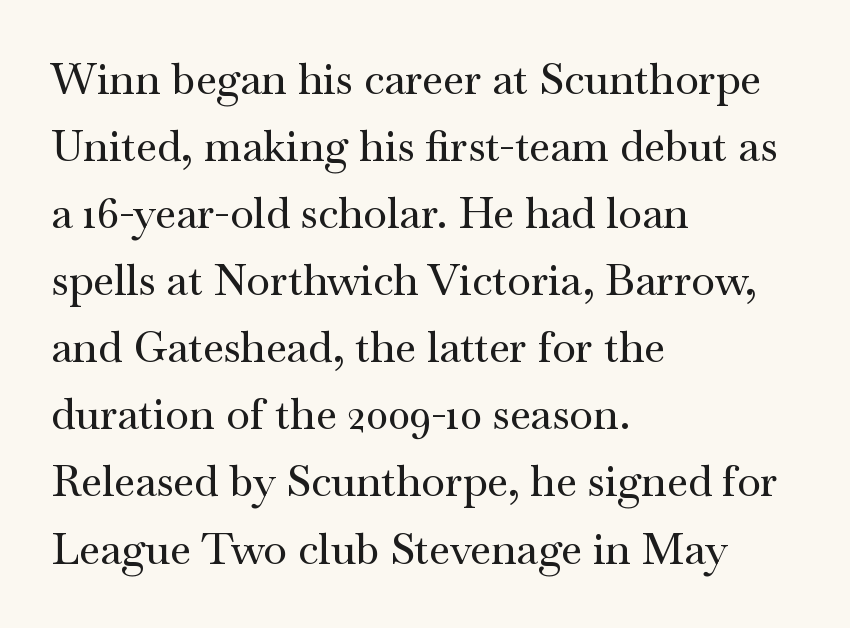
{"serif": "yes", "italic": "no", "width": "wide", "stroke_contrast": "medium", "x_height": "small", "monospaced": "no", "underline": "no", "align": "left", "line_spacing": "normal", "line_spacing_ratio": 1.56, "letter_spacing": "normal", "letter_spacing_em": 0.0, "glyph_px": 43}
